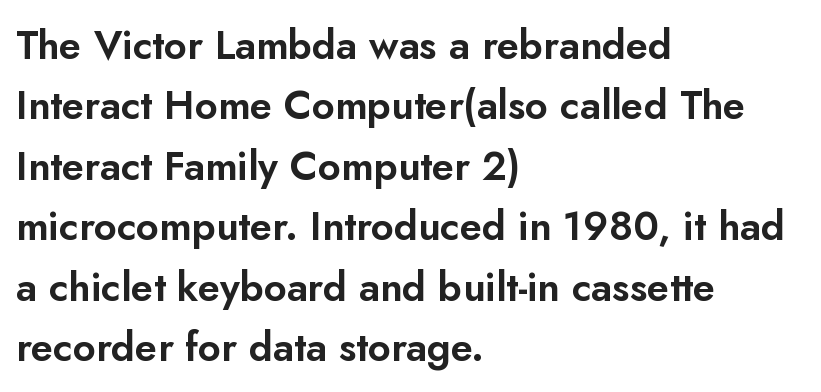
Q: Is the text italic (slanted)? A: No, it is upright.
Q: Is the typeface a serif or a sans-serif typeface? A: Sans-serif.
Q: Is the text underlined? A: No.
Q: How is the paragraph aligned? A: Left-aligned.
Q: Is the spacing between letters normal or unusually wide? A: Normal.
Q: Is the spacing between lines tight, normal or loose? A: Normal.
Q: Width (condensed, normal, or wide)? A: Normal.
Q: Stroke contrast? A: Low.
Q: x-height? A: Small.
Q: Monospaced? A: No.
